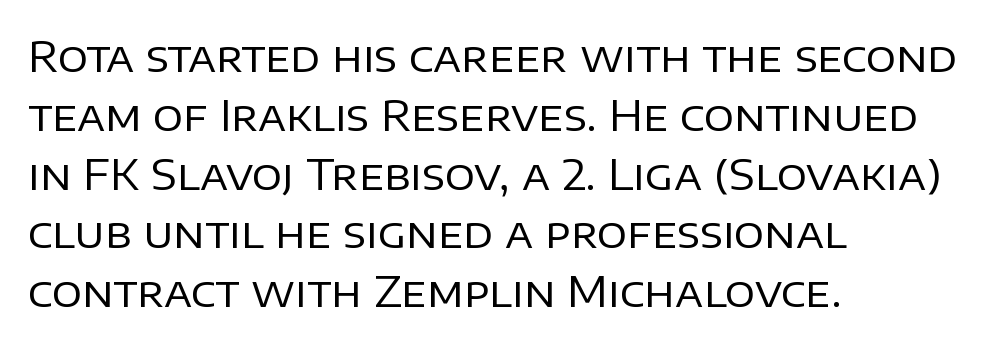
Q: Is the text bold? A: No.
Q: Is the text italic (slanted)? A: No, it is upright.
Q: Is the typeface a serif or a sans-serif typeface? A: Sans-serif.
Q: Is the text underlined? A: No.
Q: How is the paragraph aligned? A: Left-aligned.
Q: Is the spacing between letters normal or unusually wide? A: Normal.
Q: Is the spacing between lines tight, normal or loose? A: Normal.
Q: Width (condensed, normal, or wide)? A: Normal.
Q: Stroke contrast? A: Low.
Q: x-height? A: Large.
Q: Monospaced? A: No.
